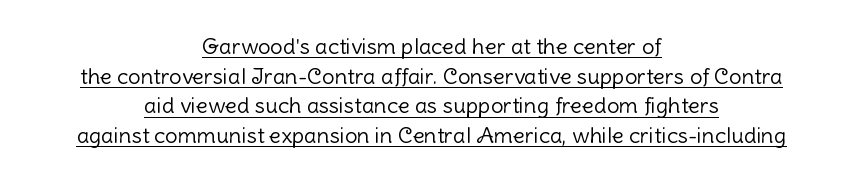
The image shows 22 px text type, upright; set centered, normal line spacing (1.35x), normal letter spacing, underlined.
